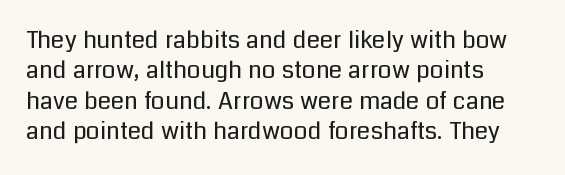
The image shows 24 px text type, upright; set left-aligned, normal line spacing (1.27x), normal letter spacing, not underlined.
